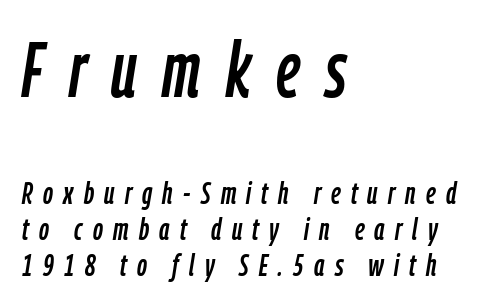
{"italic": "yes", "lean": "right", "slant_degrees": 9, "width": "condensed", "stroke_contrast": "low", "x_height": "medium", "monospaced": "no", "underline": "no", "align": "left", "line_spacing_ratio": 1.16, "letter_spacing": "wide", "letter_spacing_em": 0.33, "larger_block": "first", "size_ratio": 2.48, "glyph_px": 77}
